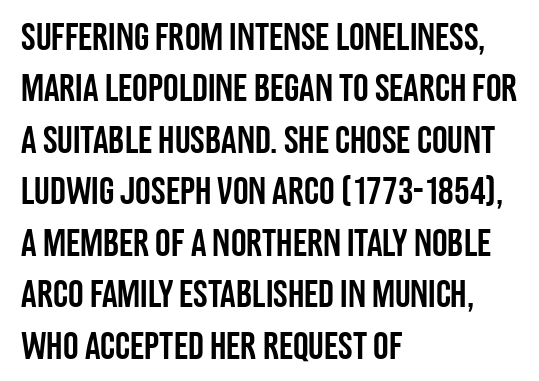
Q: Is the text italic (slanted)? A: No, it is upright.
Q: Is the typeface a serif or a sans-serif typeface? A: Sans-serif.
Q: Is the text underlined? A: No.
Q: How is the paragraph aligned? A: Left-aligned.
Q: Is the spacing between letters normal or unusually wide? A: Normal.
Q: Is the spacing between lines tight, normal or loose? A: Normal.
Q: Width (condensed, normal, or wide)? A: Condensed.
Q: Stroke contrast? A: Low.
Q: x-height? A: Large.
Q: Monospaced? A: No.
